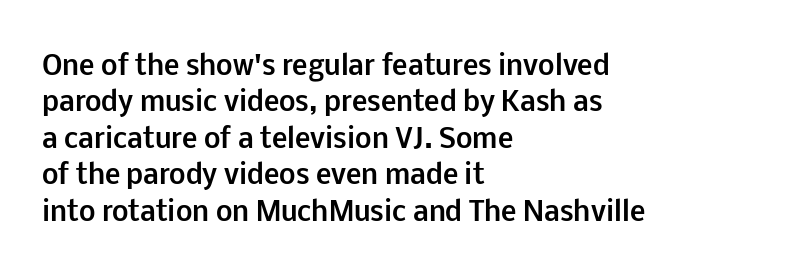
The image shows 26 px bold type, upright; set left-aligned, normal line spacing (1.4x), normal letter spacing, not underlined.
